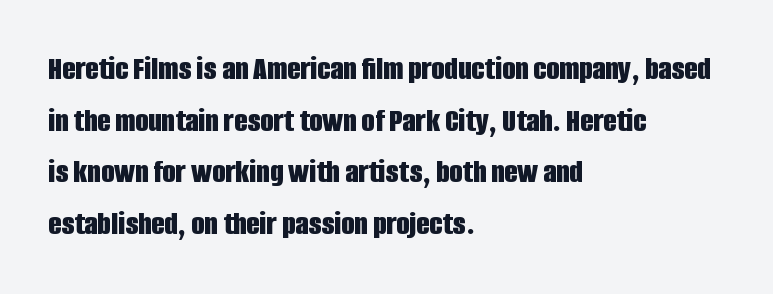
Q: Is the text bold? A: Yes.
Q: Is the text italic (slanted)? A: No, it is upright.
Q: Is the typeface a serif or a sans-serif typeface? A: Sans-serif.
Q: Is the text underlined? A: No.
Q: How is the paragraph aligned? A: Left-aligned.
Q: Is the spacing between letters normal or unusually wide? A: Normal.
Q: Is the spacing between lines tight, normal or loose? A: Normal.
Q: Width (condensed, normal, or wide)? A: Condensed.
Q: Stroke contrast? A: Low.
Q: x-height? A: Large.
Q: Monospaced? A: No.
